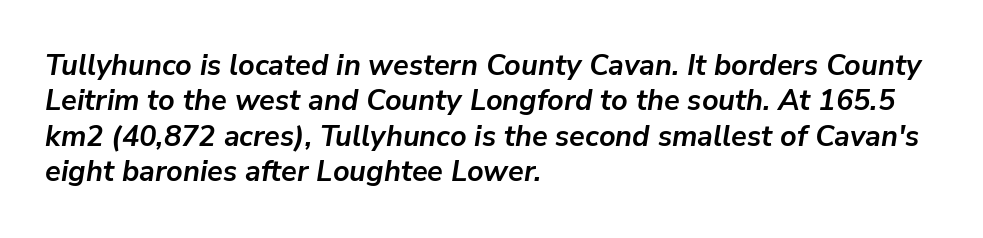
The image shows 29 px semibold type, italic (leaning right); set left-aligned, line spacing 1.22x, normal letter spacing, not underlined; low stroke contrast and a medium x-height.
